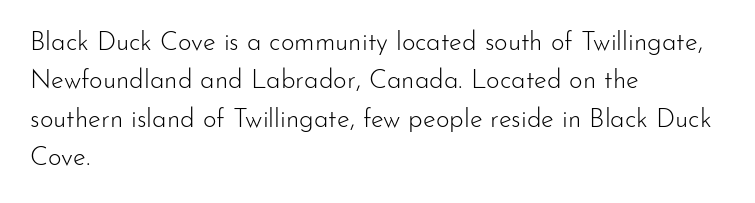
The image shows 26 px text type, upright; set left-aligned, normal line spacing (1.48x), normal letter spacing, not underlined.
